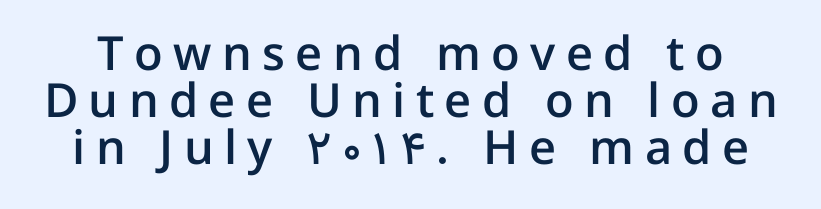
Q: Is the text bold? A: Semi-bold.
Q: Is the text italic (slanted)? A: No, it is upright.
Q: Is the typeface a serif or a sans-serif typeface? A: Sans-serif.
Q: Is the text underlined? A: No.
Q: Is the spacing between letters normal or unusually wide? A: Unusually wide.
Q: Is the spacing between lines tight, normal or loose? A: Tight.
Q: Width (condensed, normal, or wide)? A: Normal.
Q: Stroke contrast? A: Low.
Q: x-height? A: Medium.
Q: Monospaced? A: No.
